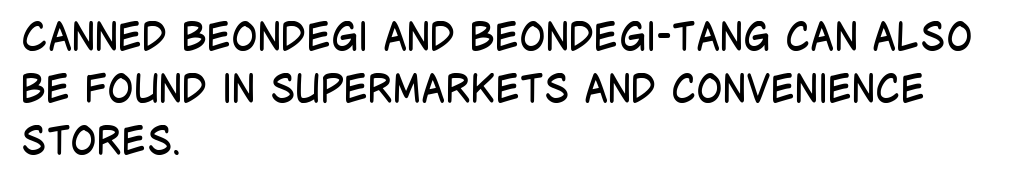
The image shows 39 px regular-weight, condensed sans-serif type, upright; set left-aligned, normal line spacing (1.33x), normal letter spacing, not underlined; low stroke contrast and a large x-height.
